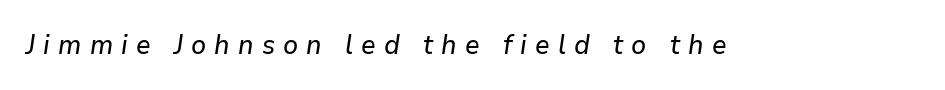
Q: Is the text italic (slanted)? A: Yes, it leans right by about 9 degrees.
Q: Is the text underlined? A: No.
Q: Is the spacing between letters normal or unusually wide? A: Unusually wide.
